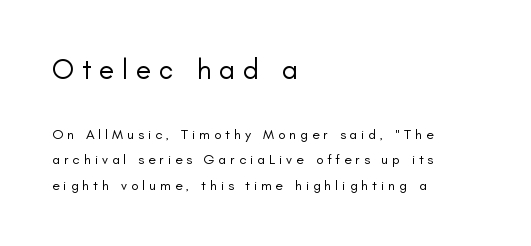
What kind of face is this? One without serifs — a sans. Looks like regular typesetting: each glyph gets only the width it needs. The weight tops out at a normal text grade. Style check: upright. The text block is weighted toward the left margin, trailing off unevenly rightward. Type without underlining.
